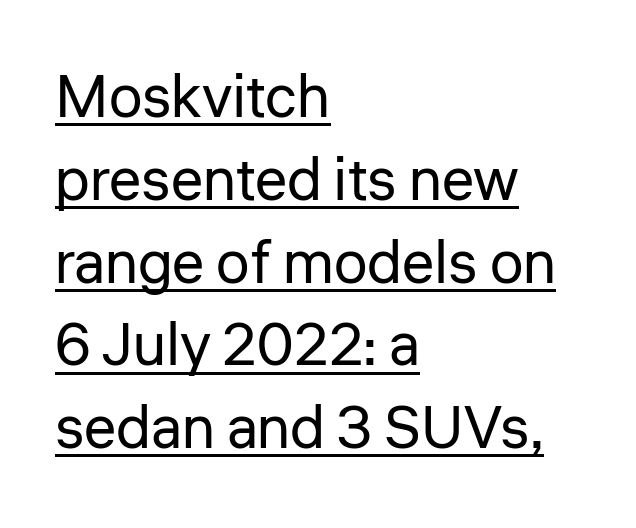
The image shows 60 px regular-weight sans-serif type, upright; set left-aligned, normal line spacing (1.38x), normal letter spacing, underlined; low stroke contrast and a medium x-height.
